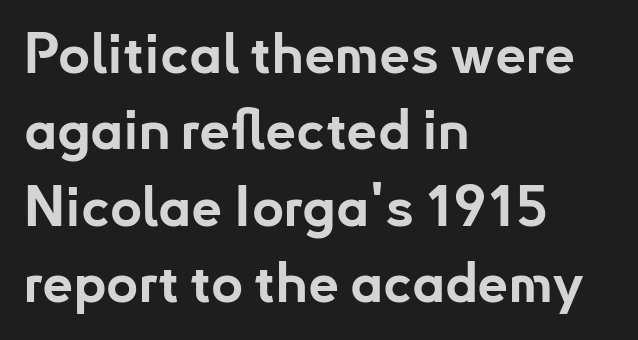
Q: Is the text bold? A: Yes.
Q: Is the text italic (slanted)? A: No, it is upright.
Q: Is the typeface a serif or a sans-serif typeface? A: Sans-serif.
Q: Is the text underlined? A: No.
Q: How is the paragraph aligned? A: Left-aligned.
Q: Is the spacing between letters normal or unusually wide? A: Normal.
Q: Is the spacing between lines tight, normal or loose? A: Normal.
Q: Width (condensed, normal, or wide)? A: Normal.
Q: Stroke contrast? A: Low.
Q: x-height? A: Small.
Q: Monospaced? A: No.
